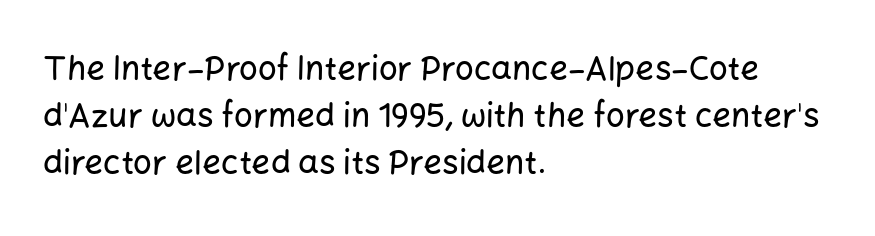
{"serif": "no", "italic": "no", "width": "normal", "stroke_contrast": "low", "x_height": "medium", "monospaced": "no", "underline": "no", "align": "left", "line_spacing": "normal", "line_spacing_ratio": 1.42, "letter_spacing": "normal", "letter_spacing_em": 0.0, "glyph_px": 33}
